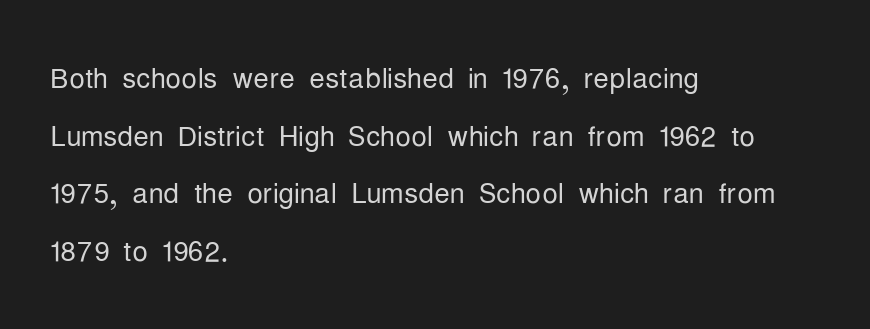
The image shows 39 px light, condensed sans-serif type, upright; set left-aligned, normal line spacing (1.48x), normal letter spacing, not underlined; low stroke contrast and a medium x-height.
